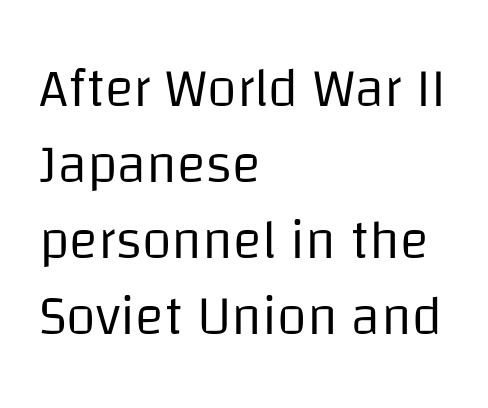
{"serif": "no", "italic": "no", "bold": "no", "weight": "regular", "width": "normal", "stroke_contrast": "low", "x_height": "large", "monospaced": "no", "underline": "no", "align": "left", "line_spacing": "normal", "line_spacing_ratio": 1.41, "letter_spacing": "normal", "letter_spacing_em": 0.0, "glyph_px": 54}
